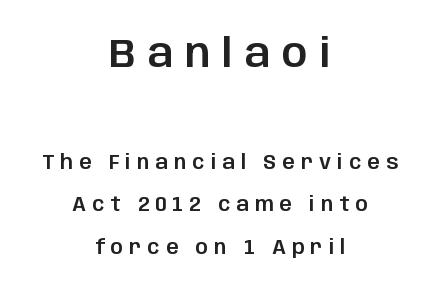
{"serif": "no", "italic": "no", "width": "normal", "stroke_contrast": "low", "x_height": "large", "monospaced": "no", "underline": "no", "align": "center", "line_spacing": "loose", "line_spacing_ratio": 2.14, "letter_spacing": "wide", "letter_spacing_em": 0.3, "larger_block": "first", "size_ratio": 2.0, "glyph_px": 40}
